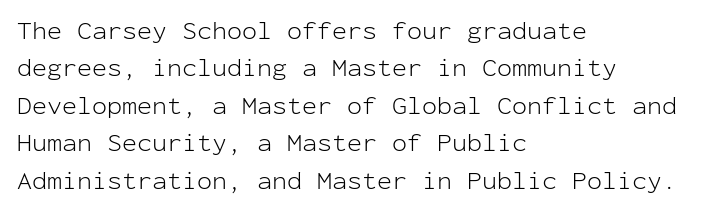
In CSS terms this would be text-align: left. Descenders are the only things crossing below the line. One glance says typical: line gaps are just what's usual. This is the regular roman posture of the typeface.
